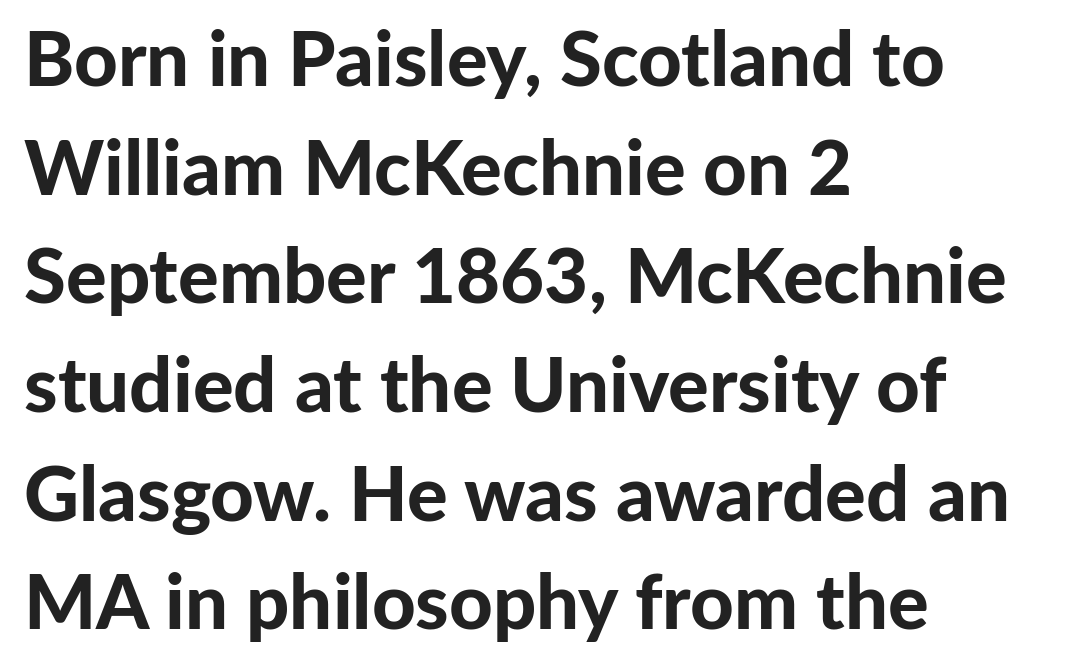
The image shows 76 px bold sans-serif type, upright; set left-aligned, normal line spacing (1.43x), normal letter spacing, not underlined; low stroke contrast and a medium x-height.
